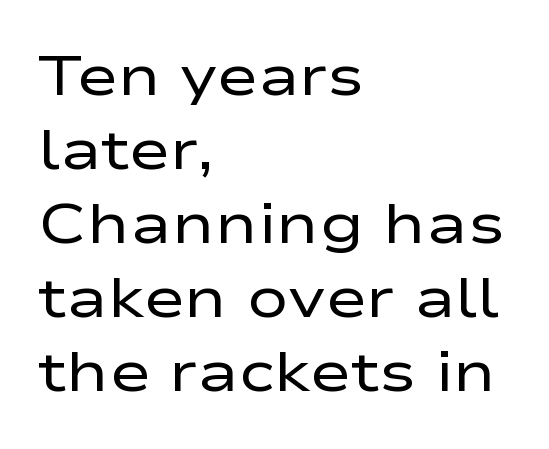
One glance says typical: line gaps are just what's usual. On a weight scale, this lands at 450 or below. The passage is arranged the way most books set body copy — flush left. The line texture is even and compact thanks to regular tracking.
